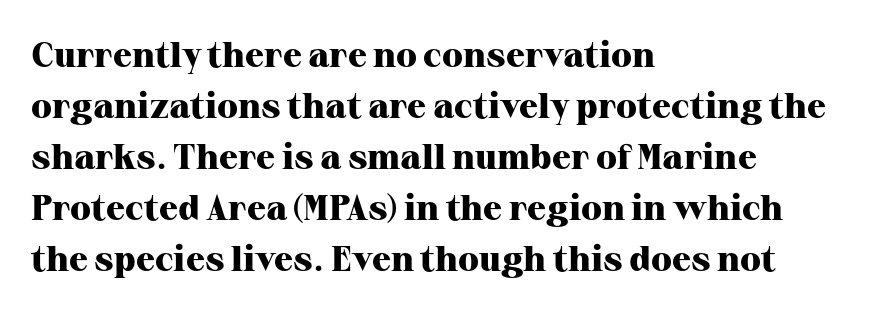
{"serif": "yes", "italic": "no", "bold": "yes", "weight": "heavy", "width": "normal", "stroke_contrast": "high", "x_height": "medium", "monospaced": "no", "underline": "no", "align": "left", "line_spacing": "normal", "line_spacing_ratio": 1.46, "letter_spacing": "normal", "letter_spacing_em": 0.0, "glyph_px": 35}
